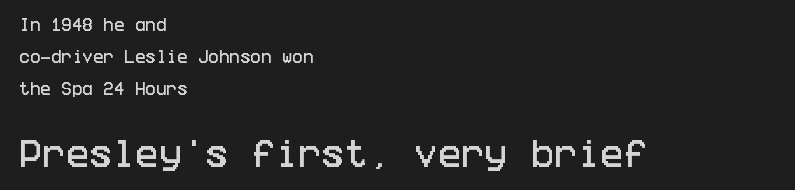
Q: Is the text italic (slanted)? A: No, it is upright.
Q: Is the typeface a serif or a sans-serif typeface? A: Sans-serif.
Q: Is the text underlined? A: No.
Q: How is the paragraph aligned? A: Left-aligned.
Q: Is the spacing between letters normal or unusually wide? A: Normal.
Q: Is the spacing between lines tight, normal or loose? A: Loose.
Q: Which block of text is set in a larger size, the first (top) or the second (bottom)? A: The second (bottom) one.
Q: Width (condensed, normal, or wide)? A: Condensed.
Q: Stroke contrast? A: Low.
Q: x-height? A: Large.
